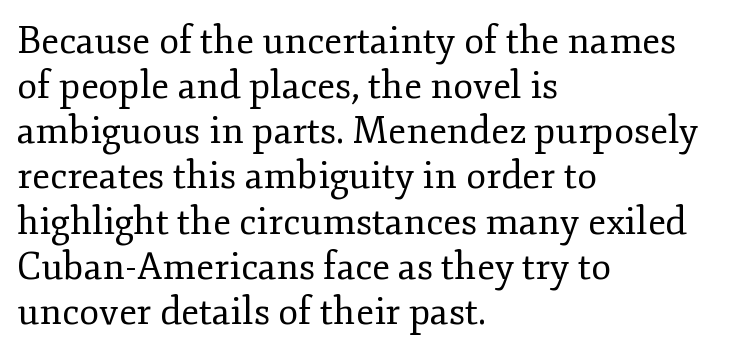
The passage shown is typed in a proportional face where columns would drift. The face looks like a standard text weight, possibly lighter. Designer's note — italics off, roman on. Just letters on the line, the space beneath them empty. Stroke terminals: seriffed. Leftover space on each line is placed entirely after the last word.
